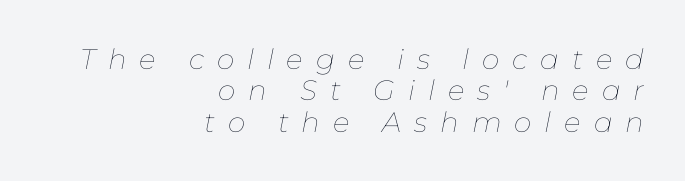
The image shows 28 px thin type, italic (leaning right); set right-aligned, tight line spacing (1.12x), unusually wide letter spacing (+0.46 em), not underlined; low stroke contrast and a medium x-height.
